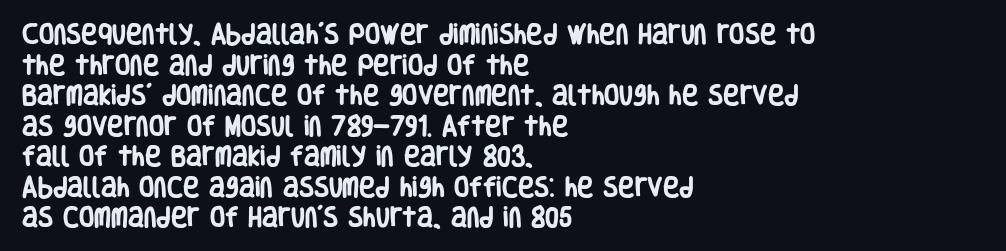
Q: Is the text bold? A: Yes.
Q: Is the text italic (slanted)? A: No, it is upright.
Q: Is the text underlined? A: No.
Q: How is the paragraph aligned? A: Left-aligned.
Q: Is the spacing between letters normal or unusually wide? A: Normal.
Q: Is the spacing between lines tight, normal or loose? A: Normal.
